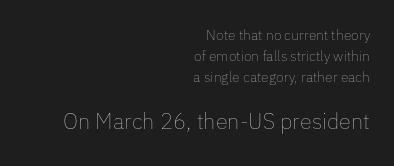
{"italic": "no", "bold": "no", "underline": "no", "align": "right", "line_spacing": "normal", "line_spacing_ratio": 1.49, "letter_spacing": "normal", "letter_spacing_em": 0.0, "larger_block": "second", "size_ratio": 1.57, "glyph_px": 22}
